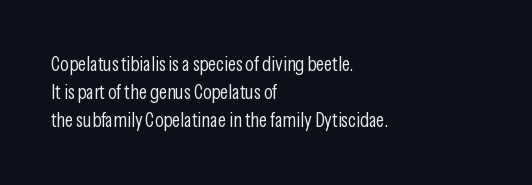
Nobody drew a line under any word here. When letters stand straight like this, we call the style roman or upright. The lines sit at an ordinary, default distance from one another. Summary of weight: not heavy and not bold.
